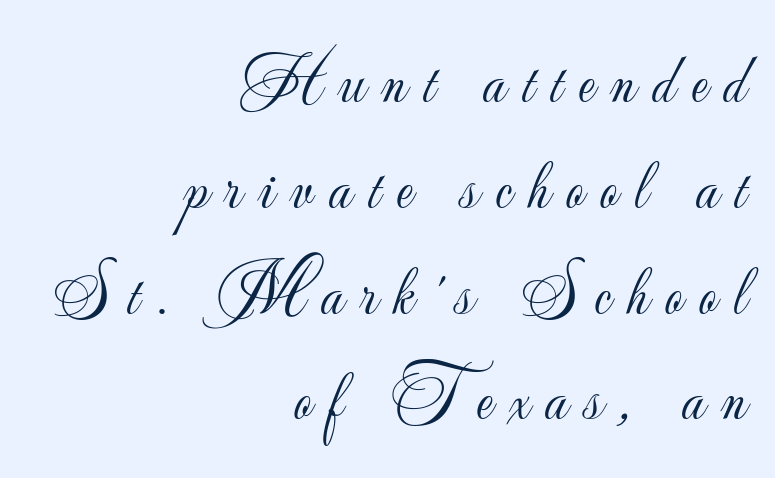
{"serif": "no", "bold": "no", "weight": "light", "width": "normal", "stroke_contrast": "low", "x_height": "small", "monospaced": "no", "underline": "no", "align": "right", "line_spacing": "normal", "line_spacing_ratio": 1.49, "letter_spacing": "wide", "letter_spacing_em": 0.23, "glyph_px": 71}
